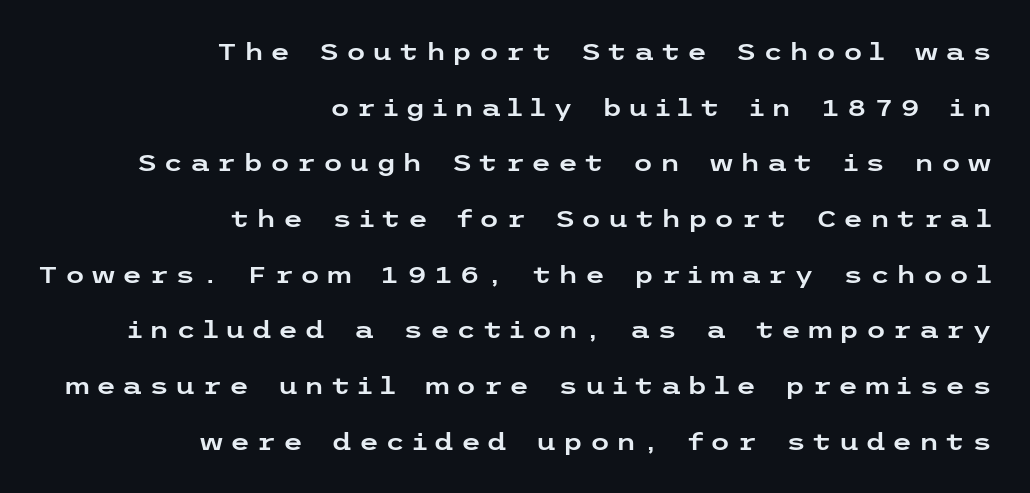
Letters rest on an invisible, unmarked baseline. A typesetter would call this heavily tracked-out type. Do the letters lean? They stand straight. The rendering uses a large line-height, opening up the rows. Alignment: flush right.
